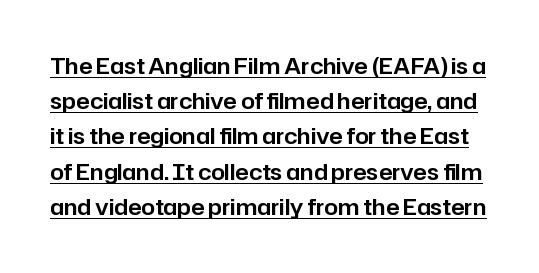
Q: Is the text italic (slanted)? A: No, it is upright.
Q: Is the text underlined? A: Yes.
Q: Is the spacing between letters normal or unusually wide? A: Normal.
Q: Is the spacing between lines tight, normal or loose? A: Normal.
